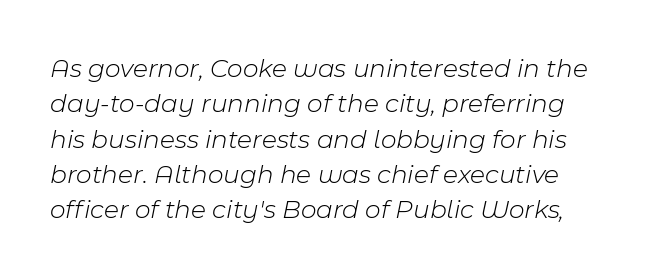
{"italic": "yes", "lean": "right", "slant_degrees": 11, "bold": "no", "underline": "no", "line_spacing": "normal", "line_spacing_ratio": 1.31, "letter_spacing": "normal", "letter_spacing_em": 0.0, "glyph_px": 27}
